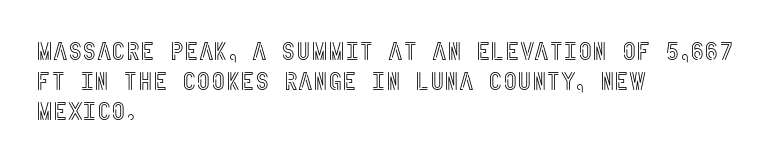
Italic? Not at all — the glyphs are vertical. Only glyphs here, with clear space below each row. Does the copy run flush right? No — it runs flush left. The letters sit at their default tracking, neither squeezed nor spread.
